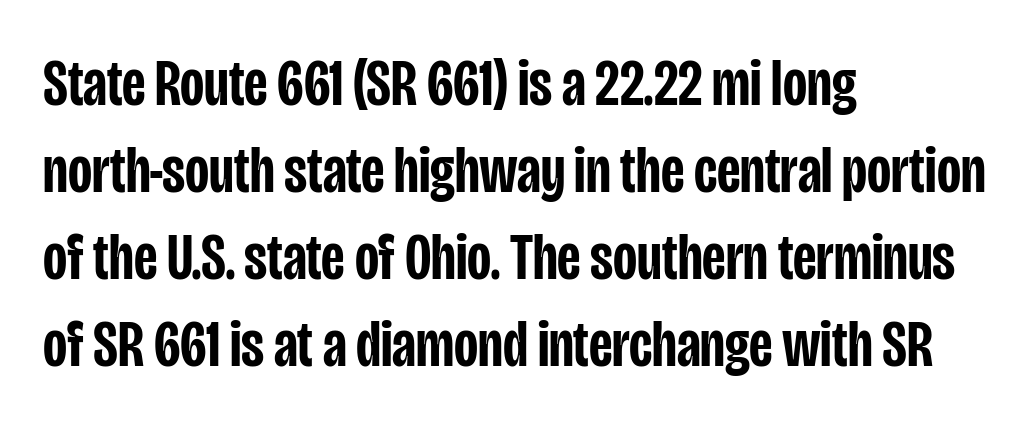
How would I describe the line gaps? Plain and ordinary. The letterforms sit shoulder to shoulder at normal distance. Caption: semibold face, moderately heavy strokes. Descender tails drop into unmarked territory.
